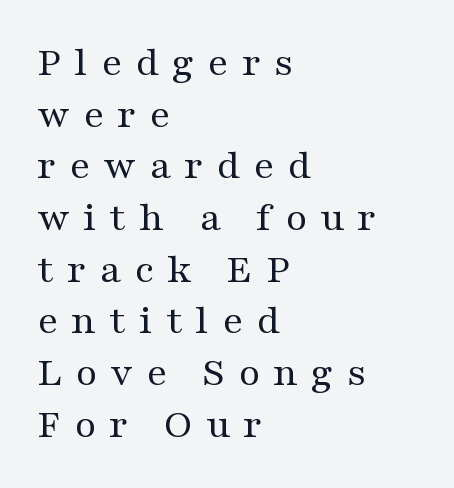
Q: Is the text bold? A: No.
Q: Is the text italic (slanted)? A: No, it is upright.
Q: Is the typeface a serif or a sans-serif typeface? A: Serif.
Q: Is the text underlined? A: No.
Q: How is the paragraph aligned? A: Left-aligned.
Q: Is the spacing between letters normal or unusually wide? A: Unusually wide.
Q: Width (condensed, normal, or wide)? A: Wide.
Q: Stroke contrast? A: Medium.
Q: x-height? A: Medium.
Q: Monospaced? A: No.
